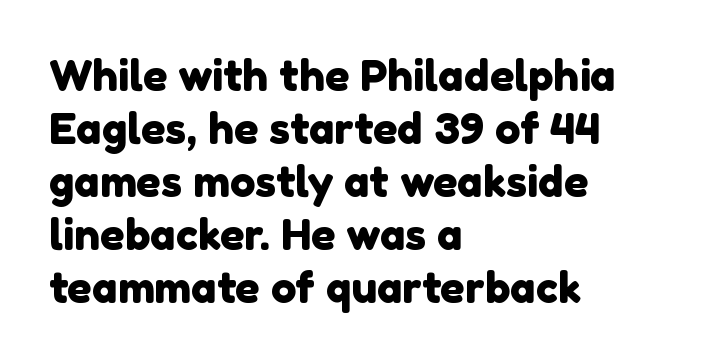
Q: Is the typeface a serif or a sans-serif typeface? A: Sans-serif.
Q: Is the text underlined? A: No.
Q: How is the paragraph aligned? A: Left-aligned.
Q: Is the spacing between letters normal or unusually wide? A: Normal.
Q: Width (condensed, normal, or wide)? A: Normal.
Q: x-height? A: Medium.
Q: Monospaced? A: No.
